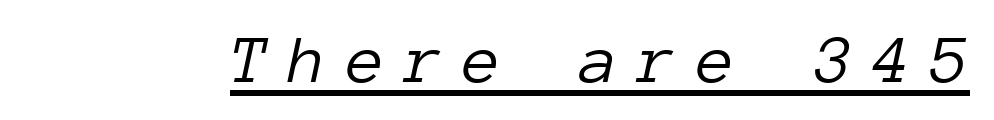
The image shows 69 px light type, italic (leaning right), monospaced; set unusually wide letter spacing (+0.3 em), underlined; low stroke contrast and a medium x-height.
